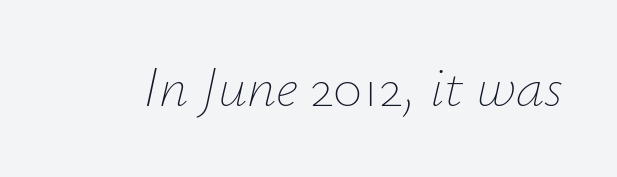
Q: Is the text bold? A: No.
Q: Is the text italic (slanted)? A: Yes, it leans right by about 12 degrees.
Q: Is the text underlined? A: No.
Q: Is the spacing between letters normal or unusually wide? A: Normal.
Q: Width (condensed, normal, or wide)? A: Normal.
Q: Stroke contrast? A: Low.
Q: x-height? A: Small.
Q: Monospaced? A: No.
